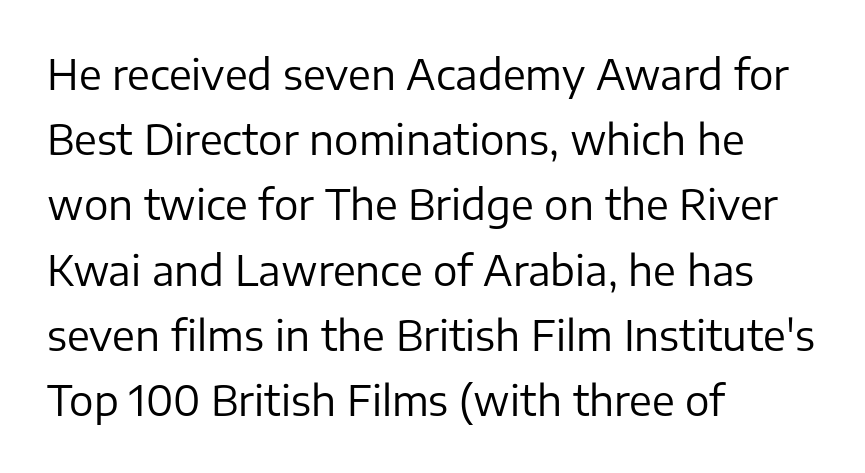
This sample uses an upright cut, with every glyph sitting square on the baseline. This sample uses plain, unmodified letter spacing. Each letter keeps its own natural width here, so spacing adapts to shape. The face used here is a sans, in the tradition of grotesques and geometrics.
